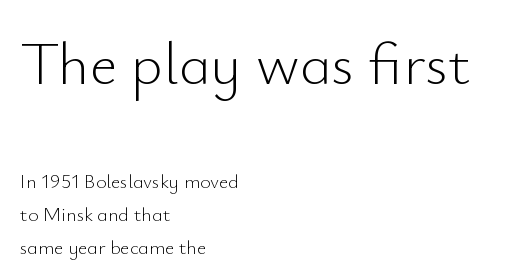
The image shows 60 px light sans-serif type, upright; set left-aligned, normal line spacing (1.64x), normal letter spacing, not underlined; the first (top) block is 3.0x larger; low stroke contrast and a small x-height.
